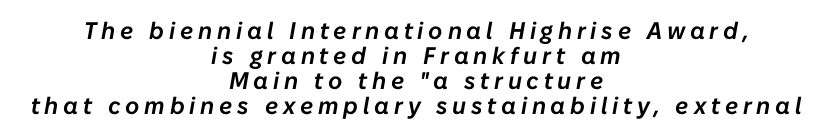
Q: Is the text italic (slanted)? A: Yes, it leans right by about 10 degrees.
Q: Is the text underlined? A: No.
Q: How is the paragraph aligned? A: Centered.
Q: Is the spacing between letters normal or unusually wide? A: Unusually wide.
Q: Is the spacing between lines tight, normal or loose? A: Tight.
